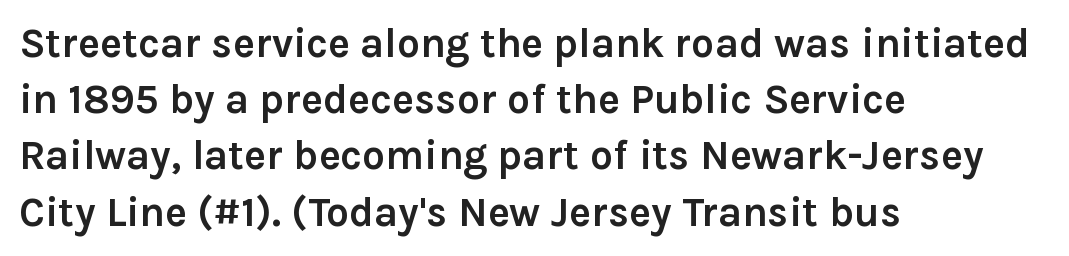
{"serif": "no", "italic": "no", "bold": "yes", "weight": "semibold", "width": "normal", "stroke_contrast": "low", "x_height": "medium", "monospaced": "no", "underline": "no", "align": "left", "line_spacing": "normal", "line_spacing_ratio": 1.37, "letter_spacing": "normal", "letter_spacing_em": 0.0, "glyph_px": 41}
